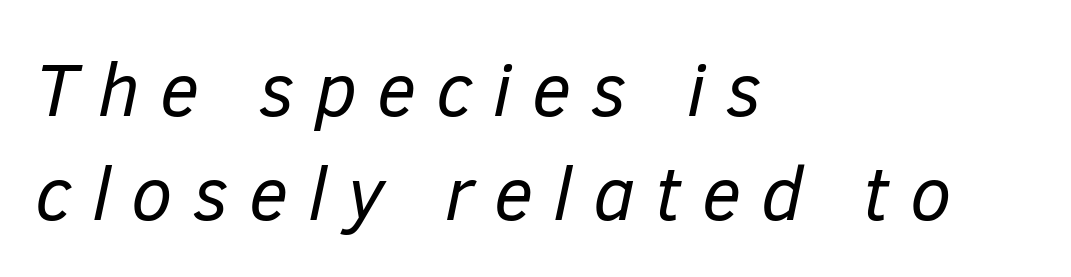
Q: Is the text bold? A: No.
Q: Is the text italic (slanted)? A: Yes, it leans right by about 12 degrees.
Q: Is the text underlined? A: No.
Q: How is the paragraph aligned? A: Left-aligned.
Q: Is the spacing between letters normal or unusually wide? A: Unusually wide.
Q: Is the spacing between lines tight, normal or loose? A: Normal.
Q: Width (condensed, normal, or wide)? A: Normal.
Q: Stroke contrast? A: Low.
Q: x-height? A: Medium.
Q: Monospaced? A: No.
